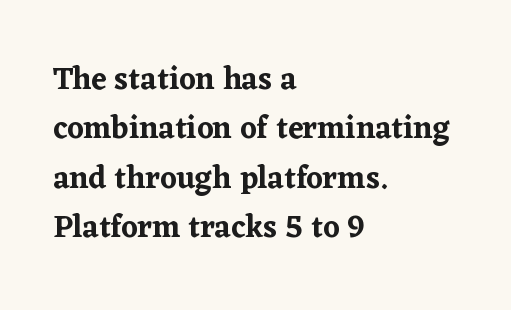
Observe the ordinary spacing: letters are neighbours, not strangers. Little horizontal feet cap the strokes, marking this as serif type. This rendering features lettering with no underline. Typeset ragged right — the left edge is the straight one.
